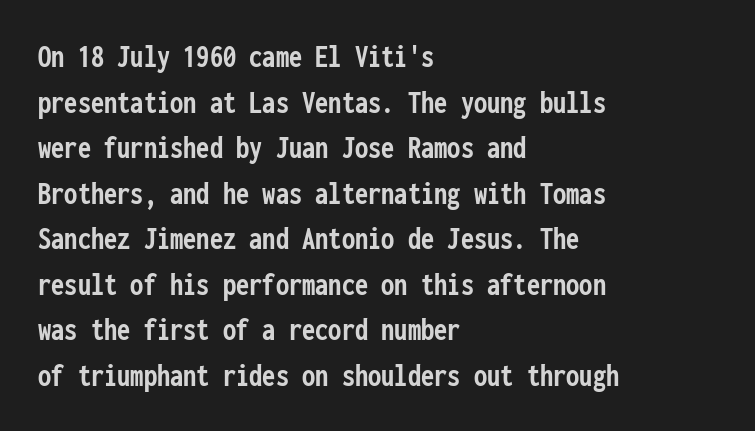
Q: Is the text bold? A: Yes.
Q: Is the text italic (slanted)? A: No, it is upright.
Q: Is the typeface a serif or a sans-serif typeface? A: Sans-serif.
Q: Is the text underlined? A: No.
Q: How is the paragraph aligned? A: Left-aligned.
Q: Is the spacing between letters normal or unusually wide? A: Normal.
Q: Is the spacing between lines tight, normal or loose? A: Normal.
Q: Width (condensed, normal, or wide)? A: Condensed.
Q: Stroke contrast? A: Low.
Q: x-height? A: Medium.
Q: Monospaced? A: Yes.
